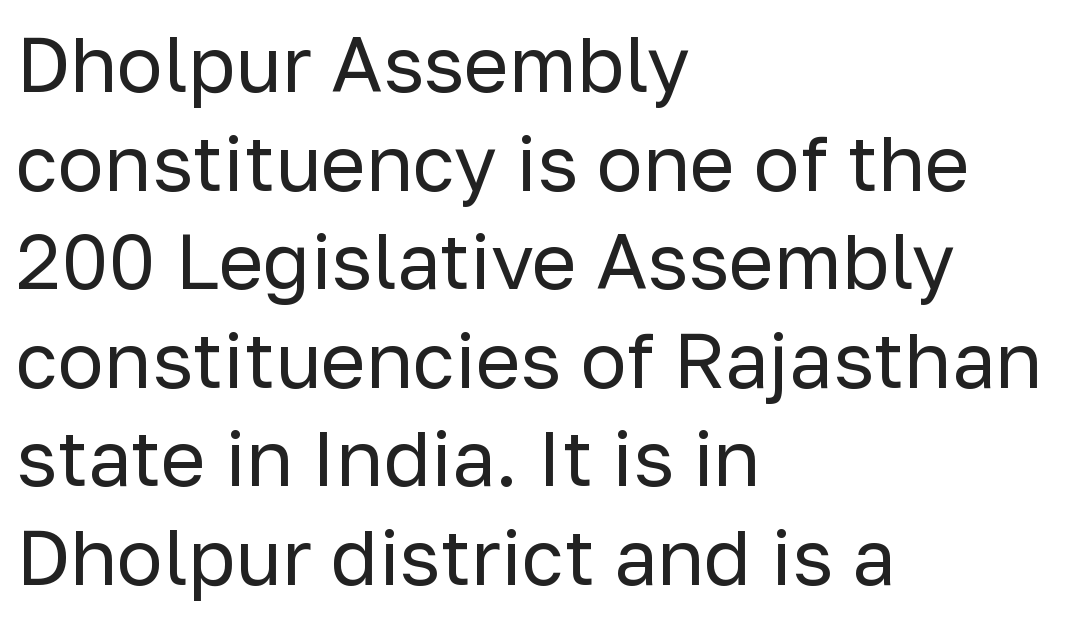
Q: Is the text bold? A: No.
Q: Is the text italic (slanted)? A: No, it is upright.
Q: Is the typeface a serif or a sans-serif typeface? A: Sans-serif.
Q: Is the text underlined? A: No.
Q: How is the paragraph aligned? A: Left-aligned.
Q: Is the spacing between letters normal or unusually wide? A: Normal.
Q: Is the spacing between lines tight, normal or loose? A: Normal.
Q: Width (condensed, normal, or wide)? A: Normal.
Q: Stroke contrast? A: Low.
Q: x-height? A: Medium.
Q: Monospaced? A: No.
